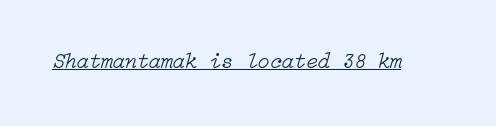
The image shows 22 px text type, italic (leaning right); set normal letter spacing, underlined.
